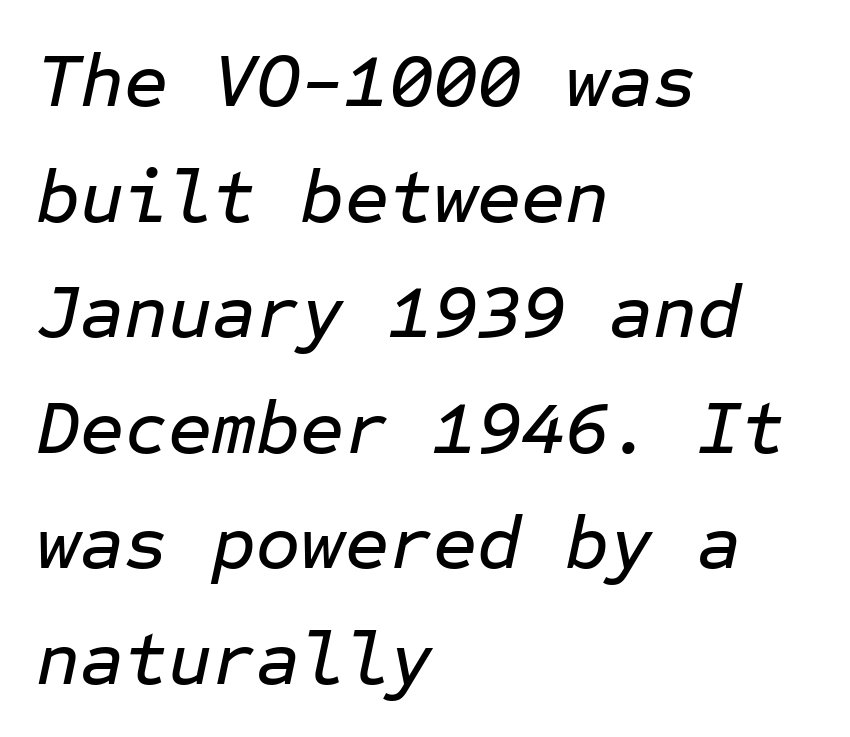
Q: Is the text italic (slanted)? A: Yes, it leans right by about 12 degrees.
Q: Is the text underlined? A: No.
Q: How is the paragraph aligned? A: Left-aligned.
Q: Is the spacing between letters normal or unusually wide? A: Normal.
Q: Is the spacing between lines tight, normal or loose? A: Normal.
Q: Width (condensed, normal, or wide)? A: Normal.
Q: Stroke contrast? A: Low.
Q: x-height? A: Medium.
Q: Monospaced? A: Yes.
